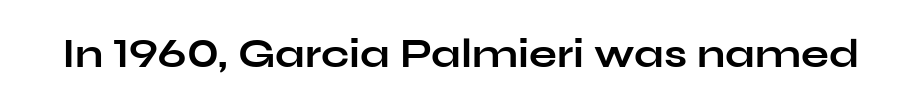
Q: Is the text bold? A: Yes.
Q: Is the text italic (slanted)? A: No, it is upright.
Q: Is the typeface a serif or a sans-serif typeface? A: Sans-serif.
Q: Is the text underlined? A: No.
Q: Is the spacing between letters normal or unusually wide? A: Normal.
Q: Width (condensed, normal, or wide)? A: Wide.
Q: Stroke contrast? A: Low.
Q: x-height? A: Medium.
Q: Monospaced? A: No.
